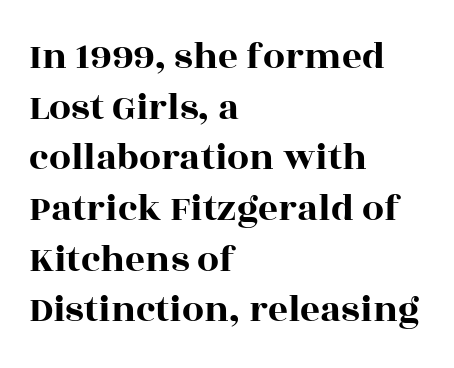
The face used here is proportionally spaced, like ordinary book or web type. The type is set solid horizontally, with unmodified tracking. All the whitespace from short lines collects on the right. Normally led — the rows are evenly, conventionally spaced. The font's upright variant was chosen for this text.
